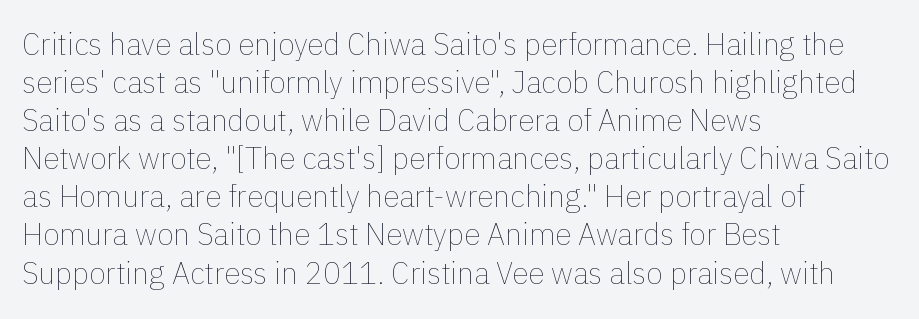
Q: Is the text bold? A: No.
Q: Is the text italic (slanted)? A: No, it is upright.
Q: Is the text underlined? A: No.
Q: How is the paragraph aligned? A: Left-aligned.
Q: Is the spacing between letters normal or unusually wide? A: Normal.
Q: Is the spacing between lines tight, normal or loose? A: Normal.
Q: Width (condensed, normal, or wide)? A: Normal.
Q: Stroke contrast? A: Low.
Q: x-height? A: Medium.
Q: Monospaced? A: No.
